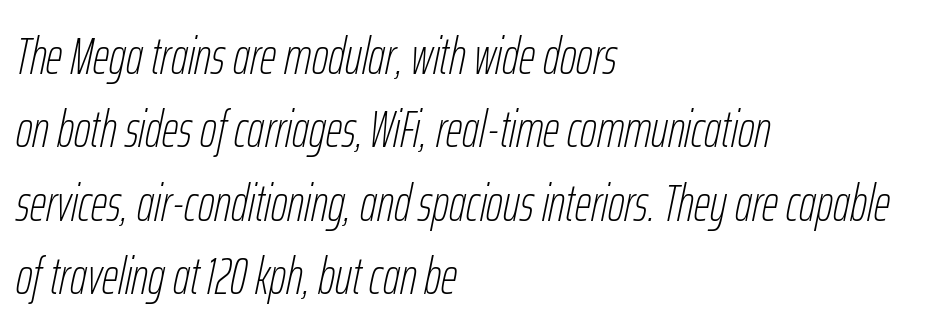
The image shows 51 px thin, condensed type, italic (leaning right); set left-aligned, normal line spacing (1.44x), normal letter spacing, not underlined; low stroke contrast and a medium x-height.
